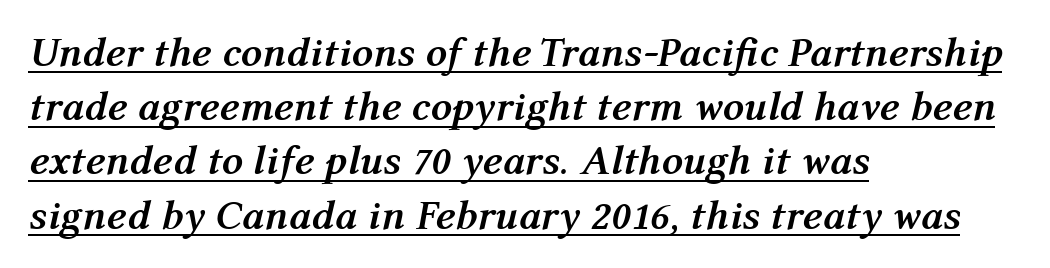
Q: Is the text bold? A: Yes.
Q: Is the text italic (slanted)? A: Yes, it leans right by about 12 degrees.
Q: Is the text underlined? A: Yes.
Q: How is the paragraph aligned? A: Left-aligned.
Q: Is the spacing between letters normal or unusually wide? A: Normal.
Q: Is the spacing between lines tight, normal or loose? A: Normal.
Q: Width (condensed, normal, or wide)? A: Normal.
Q: Stroke contrast? A: Medium.
Q: x-height? A: Medium.
Q: Monospaced? A: No.
